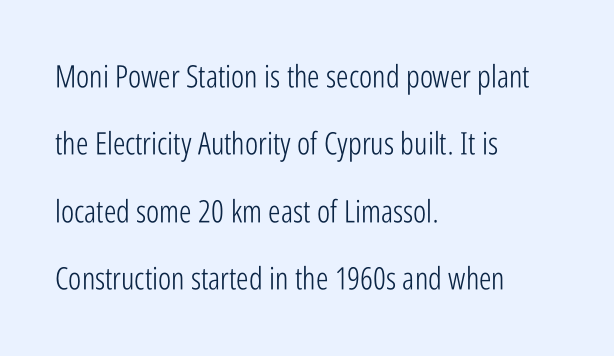
The image shows 31 px light, condensed sans-serif type, upright; set left-aligned, loose line spacing (2.17x), normal letter spacing, not underlined; low stroke contrast and a medium x-height.
